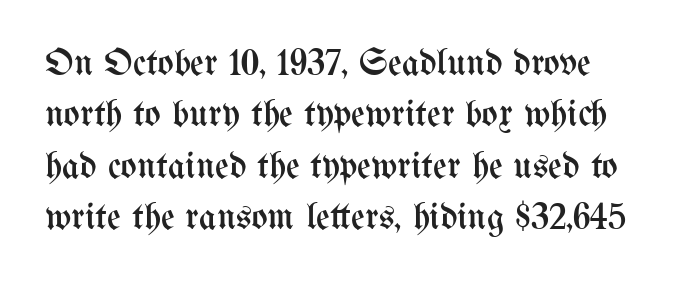
Q: Is the text bold? A: No.
Q: Is the text italic (slanted)? A: No, it is upright.
Q: Is the text underlined? A: No.
Q: Is the spacing between letters normal or unusually wide? A: Normal.
Q: Is the spacing between lines tight, normal or loose? A: Normal.
Q: Width (condensed, normal, or wide)? A: Condensed.
Q: Stroke contrast? A: Medium.
Q: x-height? A: Medium.
Q: Monospaced? A: No.
